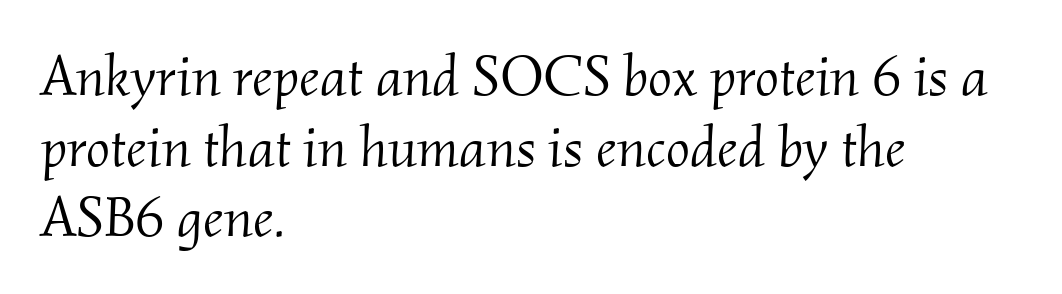
Q: Is the text bold? A: No.
Q: Is the text italic (slanted)? A: Yes, it leans right by about 2 degrees.
Q: Is the typeface a serif or a sans-serif typeface? A: Serif.
Q: Is the text underlined? A: No.
Q: How is the paragraph aligned? A: Left-aligned.
Q: Is the spacing between letters normal or unusually wide? A: Normal.
Q: Width (condensed, normal, or wide)? A: Normal.
Q: Stroke contrast? A: Medium.
Q: x-height? A: Small.
Q: Monospaced? A: No.
